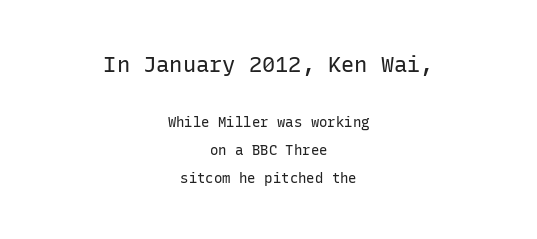
The image shows 22 px text type, upright; set centered, loose line spacing (2.01x), normal letter spacing, not underlined; the first (top) block is 1.57x larger.
